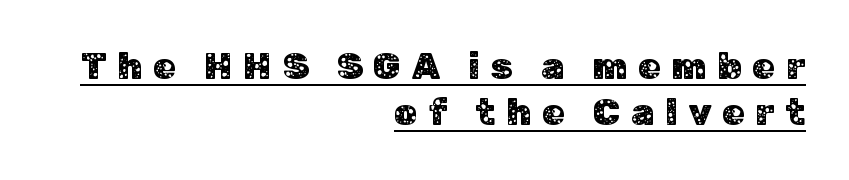
Q: Is the text italic (slanted)? A: No, it is upright.
Q: Is the typeface a serif or a sans-serif typeface? A: Sans-serif.
Q: Is the text underlined? A: Yes.
Q: How is the paragraph aligned? A: Right-aligned.
Q: Is the spacing between letters normal or unusually wide? A: Unusually wide.
Q: Is the spacing between lines tight, normal or loose? A: Normal.
Q: Width (condensed, normal, or wide)? A: Normal.
Q: Stroke contrast? A: Low.
Q: x-height? A: Medium.
Q: Monospaced? A: No.
